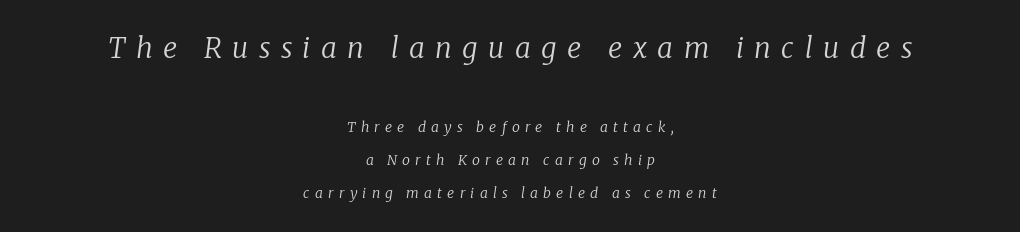
The image shows 28 px regular-weight serif type, italic (leaning right); set centered, loose line spacing (2.35x), unusually wide letter spacing (+0.37 em), not underlined; the first (top) block is 2.0x larger; low stroke contrast and a medium x-height.
